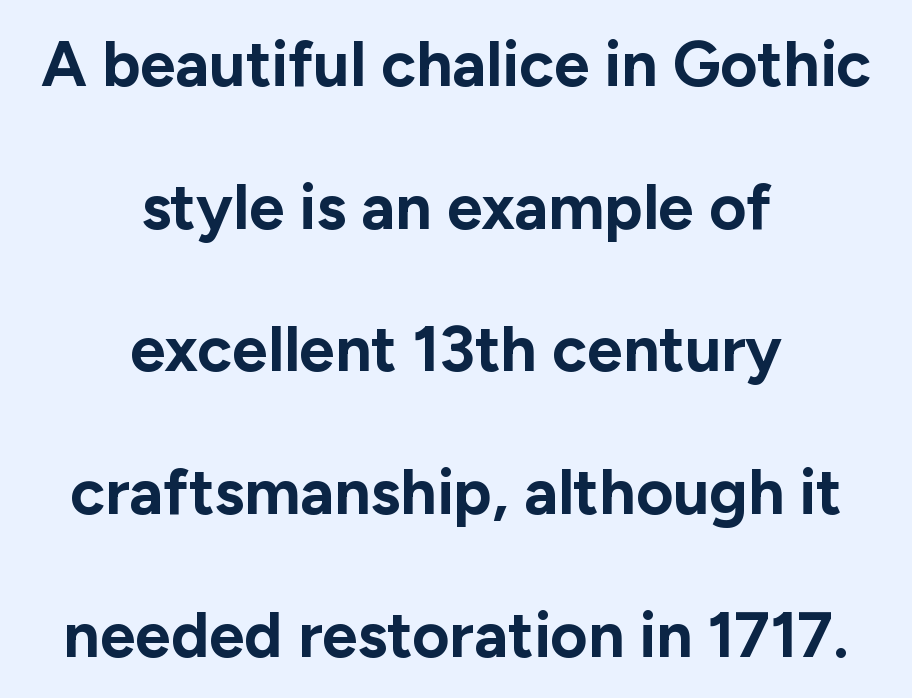
The image shows 64 px bold sans-serif type, upright; set centered, loose line spacing (2.23x), normal letter spacing, not underlined; low stroke contrast and a medium x-height.
